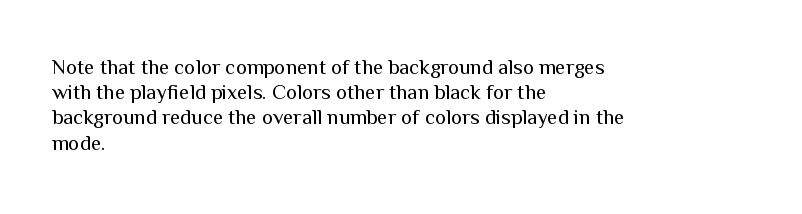
The image shows 21 px text type, upright; set left-aligned, line spacing 1.2x, normal letter spacing, not underlined.
